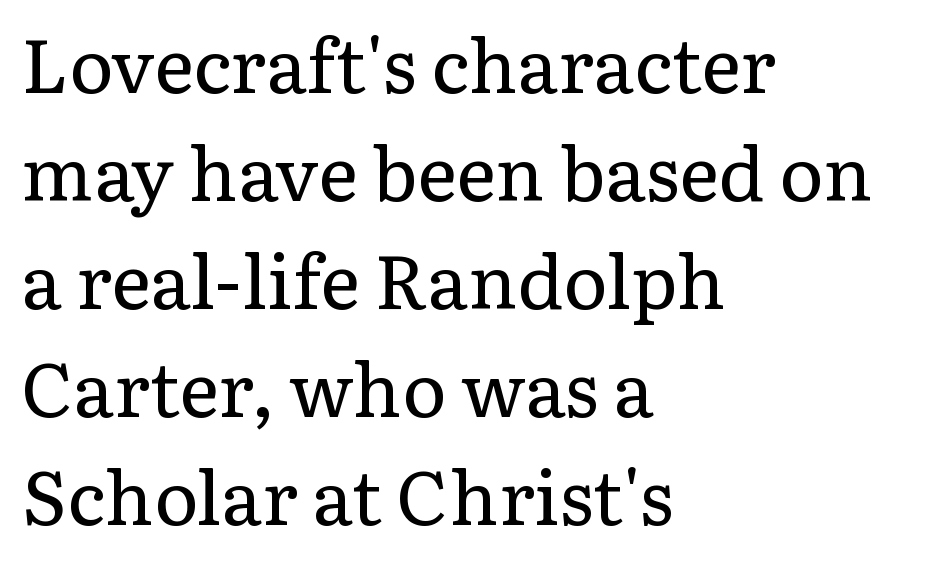
Q: Is the text bold? A: No.
Q: Is the text italic (slanted)? A: No, it is upright.
Q: Is the typeface a serif or a sans-serif typeface? A: Serif.
Q: Is the text underlined? A: No.
Q: How is the paragraph aligned? A: Left-aligned.
Q: Is the spacing between letters normal or unusually wide? A: Normal.
Q: Is the spacing between lines tight, normal or loose? A: Normal.
Q: Width (condensed, normal, or wide)? A: Normal.
Q: Stroke contrast? A: Low.
Q: x-height? A: Medium.
Q: Monospaced? A: No.
